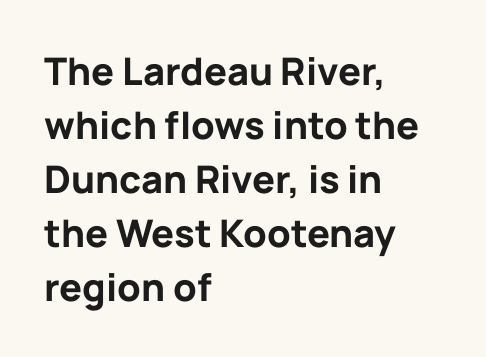
{"serif": "no", "italic": "no", "bold": "yes", "weight": "bold", "width": "normal", "stroke_contrast": "low", "x_height": "medium", "monospaced": "no", "underline": "no", "align": "left", "line_spacing": "normal", "line_spacing_ratio": 1.42, "letter_spacing": "normal", "letter_spacing_em": 0.0, "glyph_px": 38}
